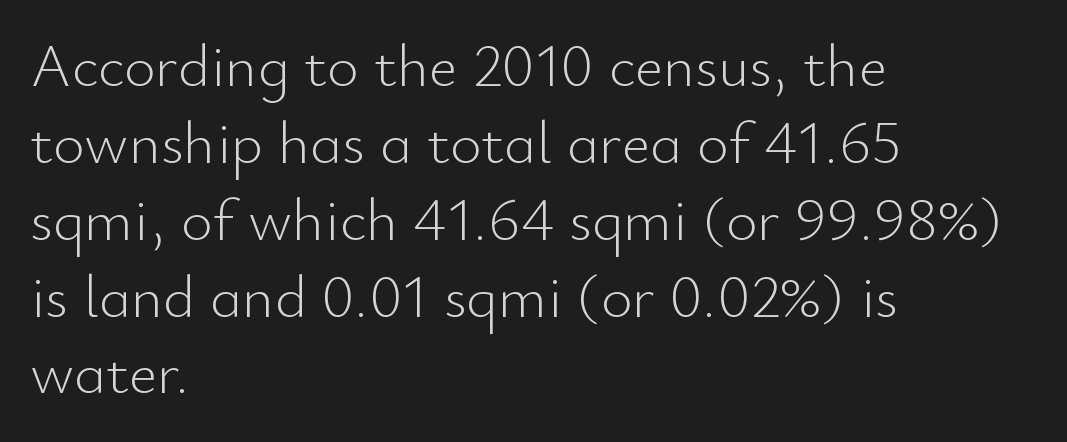
The text was rendered using a sans face with plain stroke endings. The leading is moderate, giving the passage an even texture. The area under the type is left untouched. Posture: vertical. Horizontally, the lines are justified to the leading edge only.
